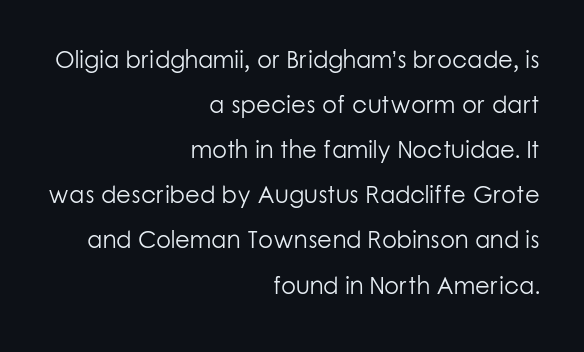
The image shows 24 px text type, upright; set right-aligned, line spacing 1.88x, normal letter spacing, not underlined.
